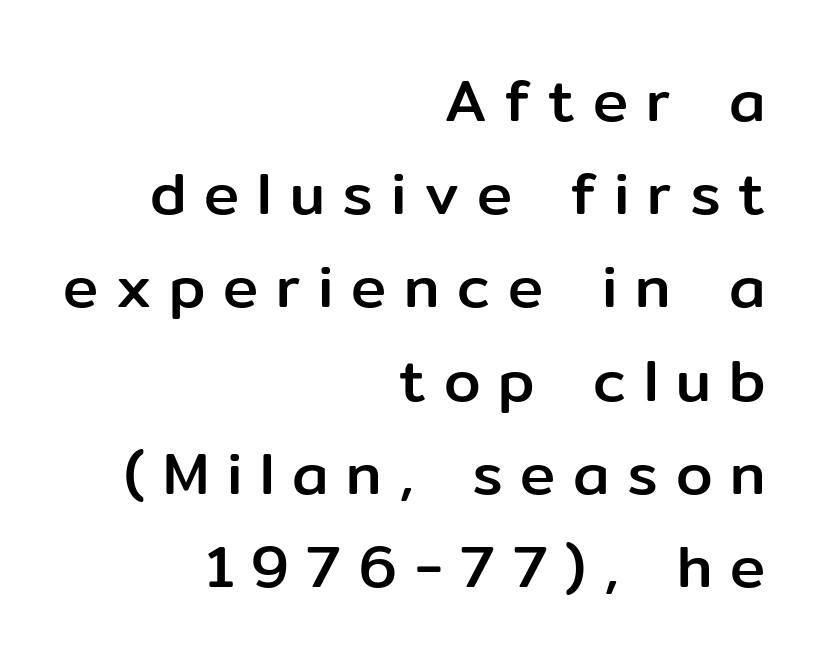
The font family rendered here belongs to the sans-serif group. The face used here is proportionally spaced, like ordinary book or web type. The paragraph shown leans on its right margin. Honestly, there is no underline to notice here at all. The vertical gap from one line to the next is medium.
